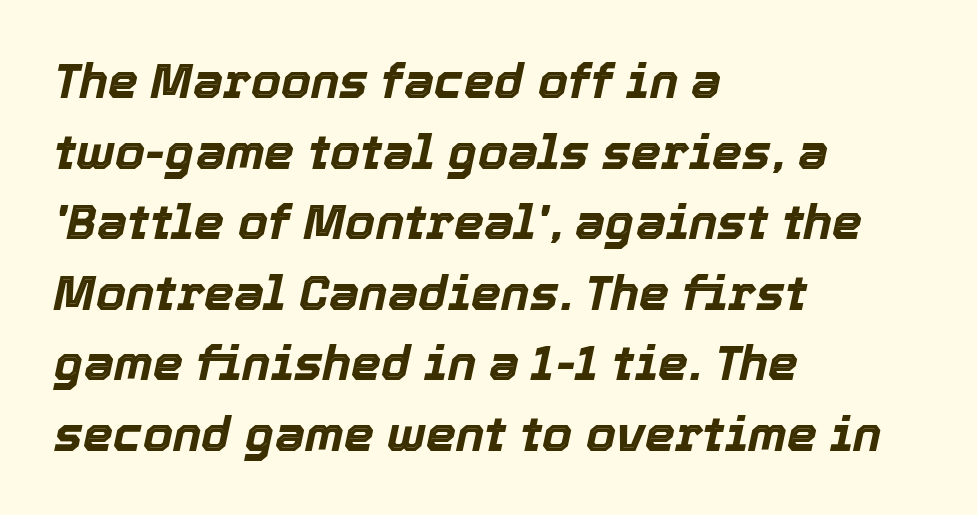
Every row of glyphs begins at an identical x-position on the left. The string is rendered with underlining switched off. Slanted lettering throughout. Letter spacing: default.
